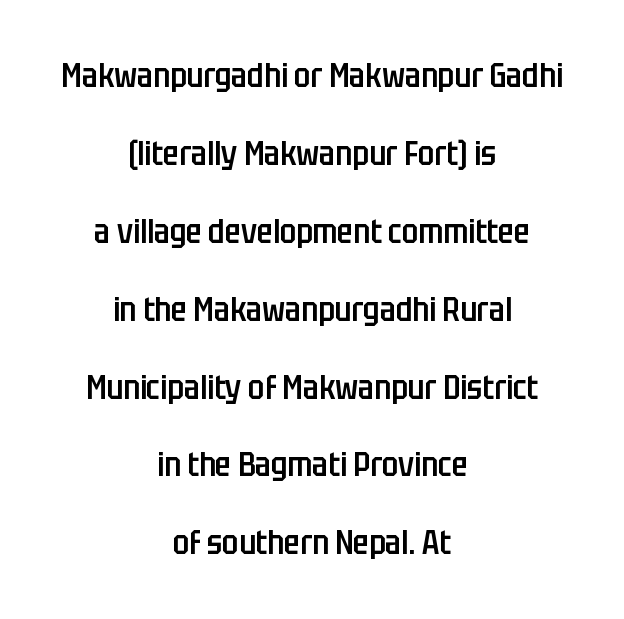
Q: Is the text bold? A: Semi-bold.
Q: Is the text italic (slanted)? A: No, it is upright.
Q: Is the typeface a serif or a sans-serif typeface? A: Sans-serif.
Q: Is the text underlined? A: No.
Q: How is the paragraph aligned? A: Centered.
Q: Is the spacing between letters normal or unusually wide? A: Normal.
Q: Is the spacing between lines tight, normal or loose? A: Loose.
Q: Width (condensed, normal, or wide)? A: Condensed.
Q: Stroke contrast? A: Low.
Q: x-height? A: Large.
Q: Monospaced? A: No.
